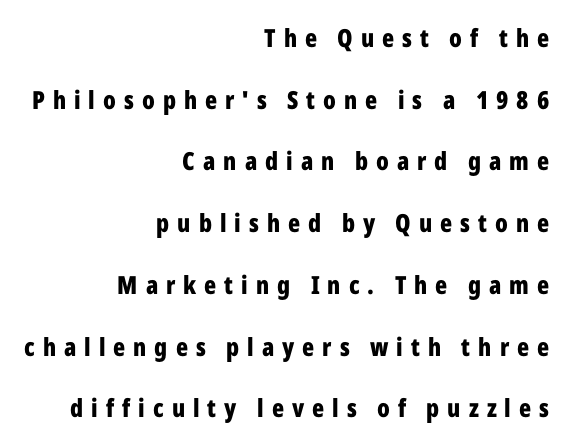
{"italic": "no", "bold": "yes", "underline": "no", "align": "right", "line_spacing": "loose", "line_spacing_ratio": 2.47, "letter_spacing": "wide", "letter_spacing_em": 0.32, "glyph_px": 25}
